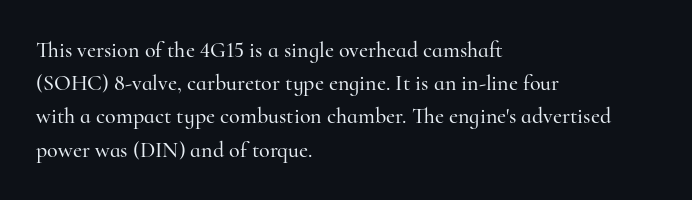
Q: Is the text italic (slanted)? A: No, it is upright.
Q: Is the text underlined? A: No.
Q: How is the paragraph aligned? A: Left-aligned.
Q: Is the spacing between letters normal or unusually wide? A: Normal.
Q: Is the spacing between lines tight, normal or loose? A: Normal.
